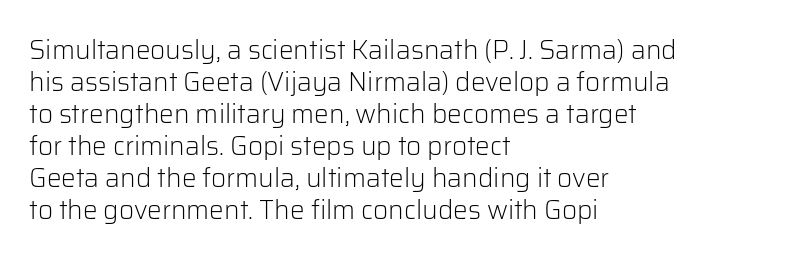
The image shows 26 px text type, upright; set left-aligned, line spacing 1.23x, normal letter spacing, not underlined.
